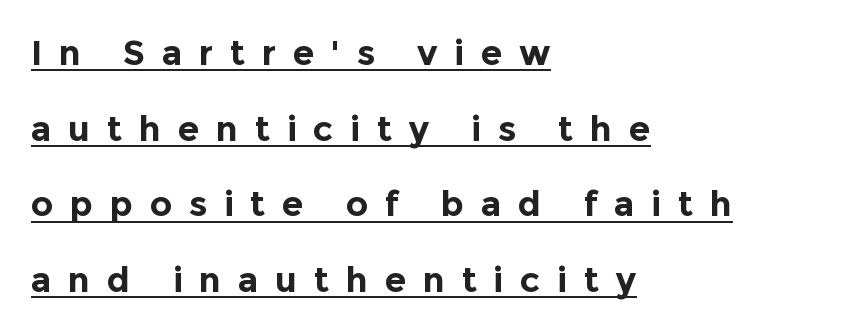
Q: Is the text bold? A: Yes.
Q: Is the text italic (slanted)? A: No, it is upright.
Q: Is the typeface a serif or a sans-serif typeface? A: Sans-serif.
Q: Is the text underlined? A: Yes.
Q: How is the paragraph aligned? A: Left-aligned.
Q: Is the spacing between letters normal or unusually wide? A: Unusually wide.
Q: Is the spacing between lines tight, normal or loose? A: Loose.
Q: Width (condensed, normal, or wide)? A: Normal.
Q: x-height? A: Medium.
Q: Monospaced? A: No.
